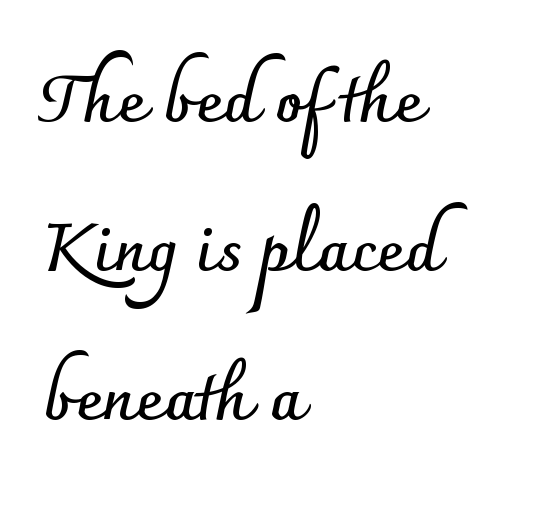
{"serif": "no", "bold": "yes", "weight": "semibold", "width": "normal", "stroke_contrast": "low", "x_height": "small", "monospaced": "no", "underline": "no", "align": "left", "line_spacing": "loose", "line_spacing_ratio": 2.26, "letter_spacing": "normal", "letter_spacing_em": 0.0, "glyph_px": 66}
